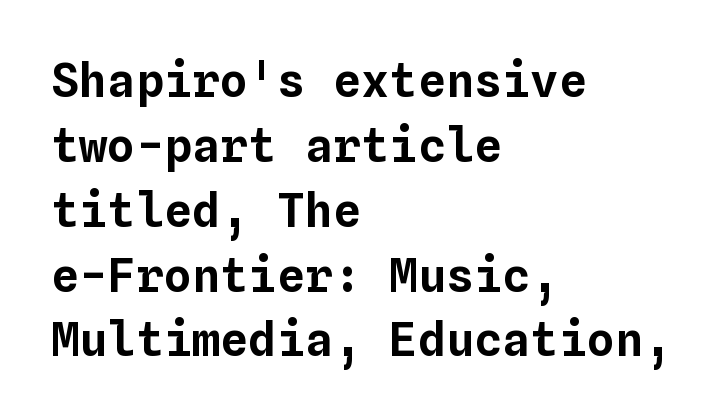
{"italic": "no", "width": "normal", "stroke_contrast": "low", "x_height": "medium", "monospaced": "yes", "underline": "no", "align": "left", "line_spacing": "normal", "line_spacing_ratio": 1.38, "letter_spacing": "normal", "letter_spacing_em": 0.0, "glyph_px": 47}
